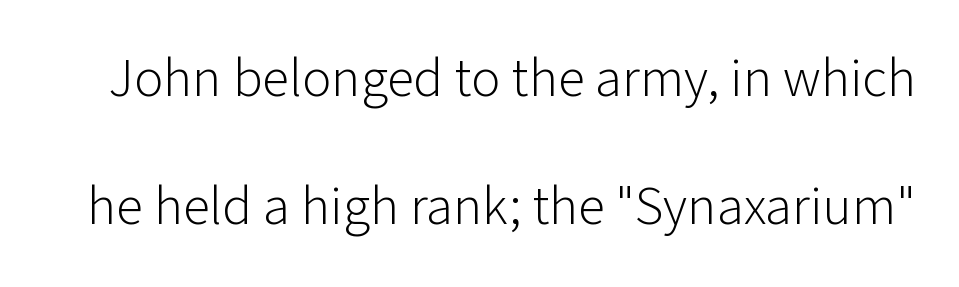
The image shows 55 px light sans-serif type, upright; set loose line spacing (2.32x), normal letter spacing, not underlined; low stroke contrast and a medium x-height.
